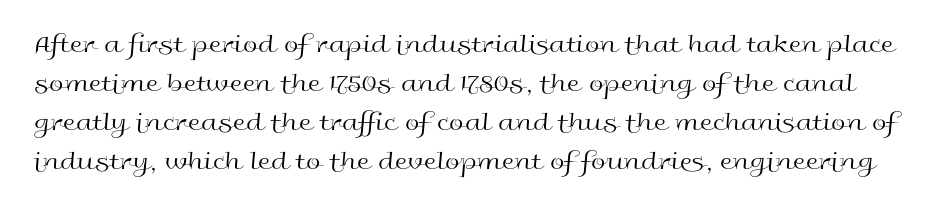
The image shows 26 px text type, upright; set normal line spacing (1.5x), normal letter spacing, not underlined.
